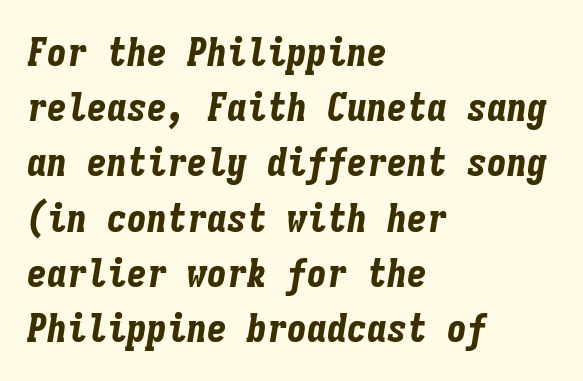
{"italic": "yes", "lean": "right", "slant_degrees": 9, "bold": "yes", "weight": "bold", "width": "condensed", "stroke_contrast": "low", "x_height": "medium", "monospaced": "yes", "underline": "no", "align": "left", "line_spacing": "normal", "line_spacing_ratio": 1.38, "letter_spacing": "normal", "letter_spacing_em": 0.0, "glyph_px": 40}
